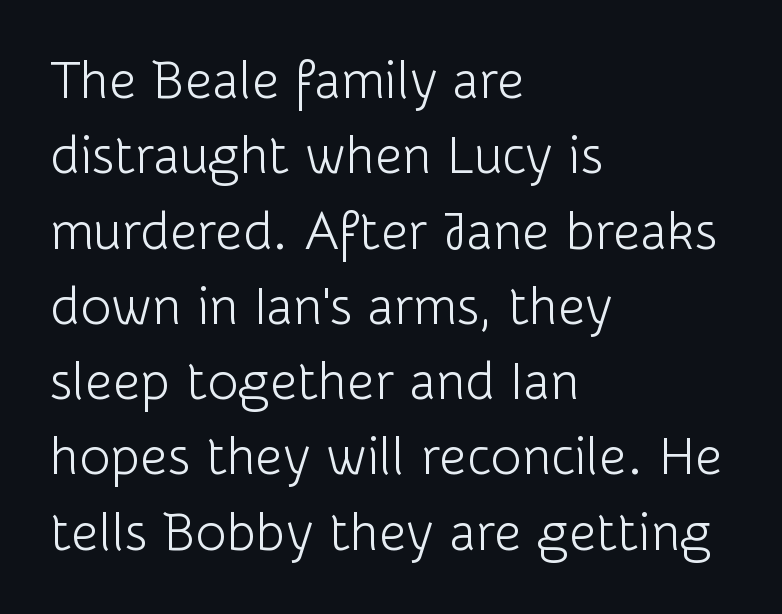
The image shows 53 px light sans-serif type, upright; set left-aligned, normal line spacing (1.42x), normal letter spacing, not underlined; low stroke contrast and a medium x-height.
